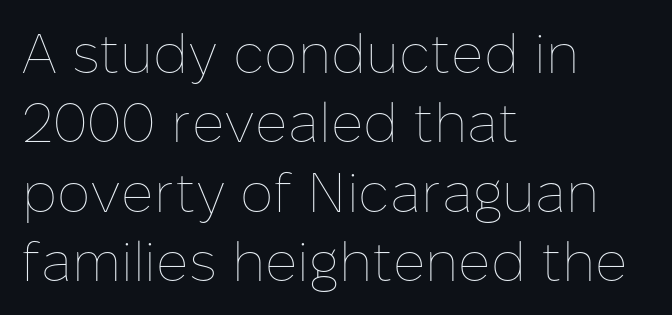
All the whitespace from short lines collects on the right. Nothing unusual about the tracking: characters are spaced as the font intends. Ascenders rise straight up at ninety degrees. The space beneath each line is pristine and unruled. Character widths vary here, with narrow letters taking less room than wide ones.
